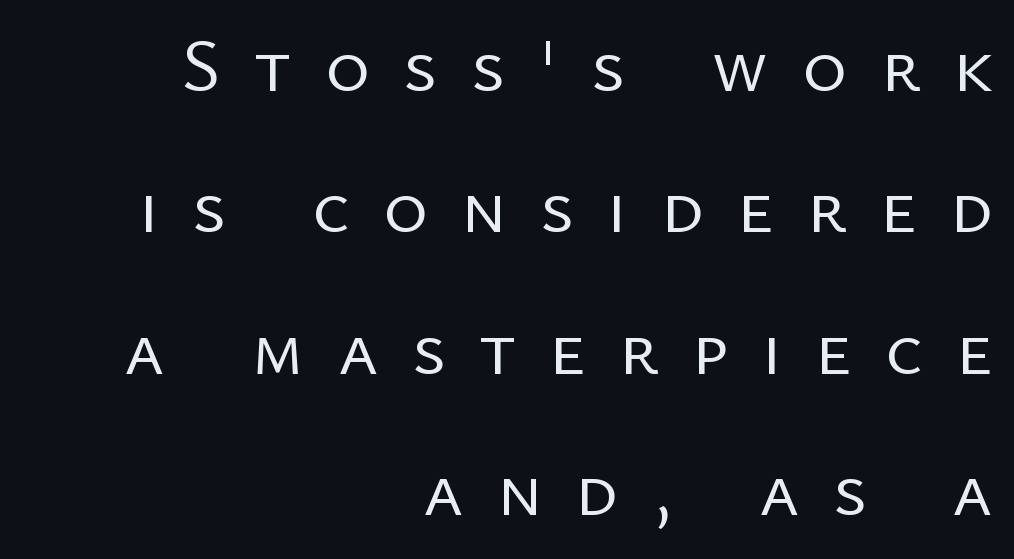
The typesetter chose a ragged-left arrangement here. No chunkiness to these letters — they're not bold. How are the letters spaced? Widely, with obvious added tracking. A clean baseline with only descenders dipping below it. The letters advance in unequal steps, a hallmark of proportional type.
